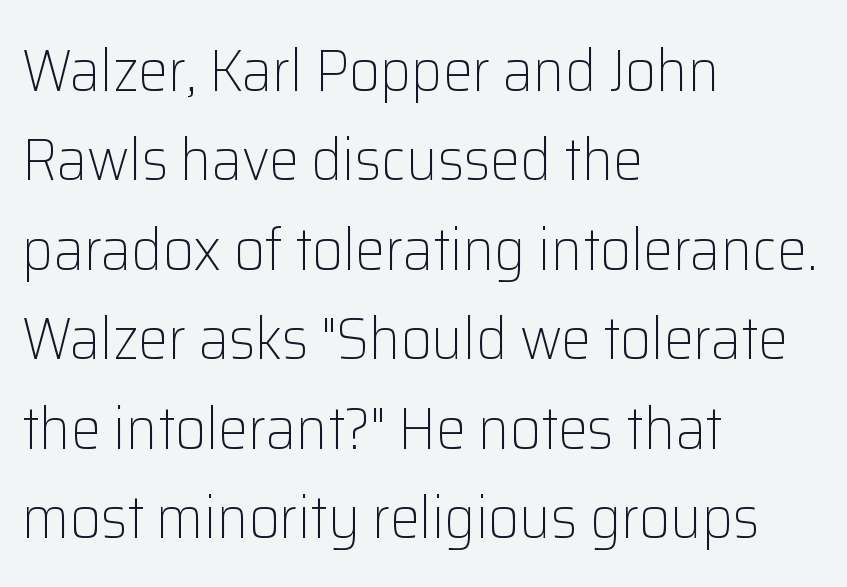
Q: Is the text bold? A: No.
Q: Is the text italic (slanted)? A: No, it is upright.
Q: Is the typeface a serif or a sans-serif typeface? A: Sans-serif.
Q: Is the text underlined? A: No.
Q: How is the paragraph aligned? A: Left-aligned.
Q: Is the spacing between letters normal or unusually wide? A: Normal.
Q: Is the spacing between lines tight, normal or loose? A: Normal.
Q: Width (condensed, normal, or wide)? A: Normal.
Q: Stroke contrast? A: Low.
Q: x-height? A: Medium.
Q: Monospaced? A: No.
